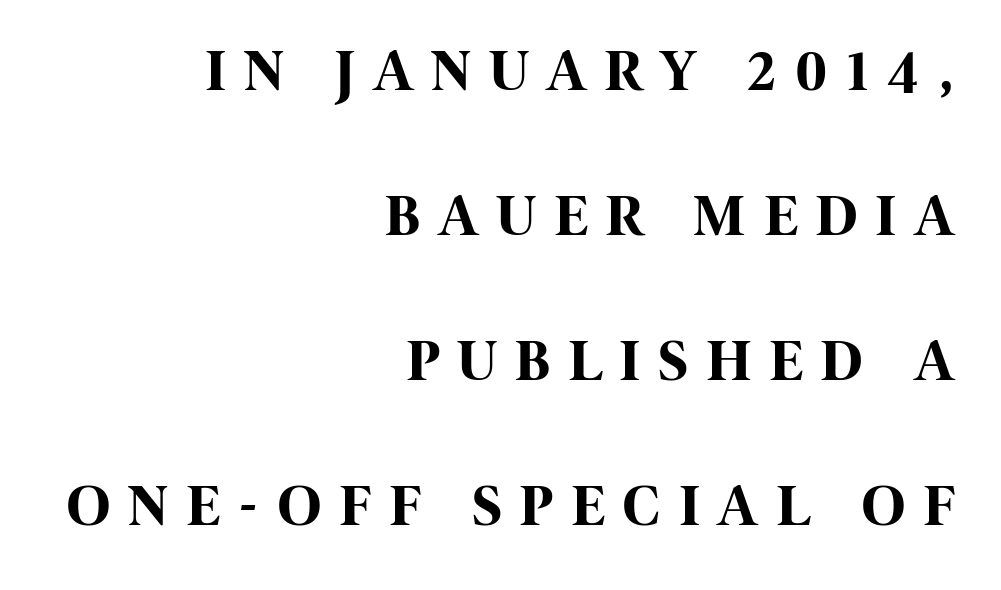
Varying glyph widths throughout — classic text-font behaviour. Caption: multi-line text, flush right, ragged left. Decoration check: the copy has no underline. A typesetter would call this leading open, well beyond the default. Tall strokes in this sample are plumb rather than angled.
